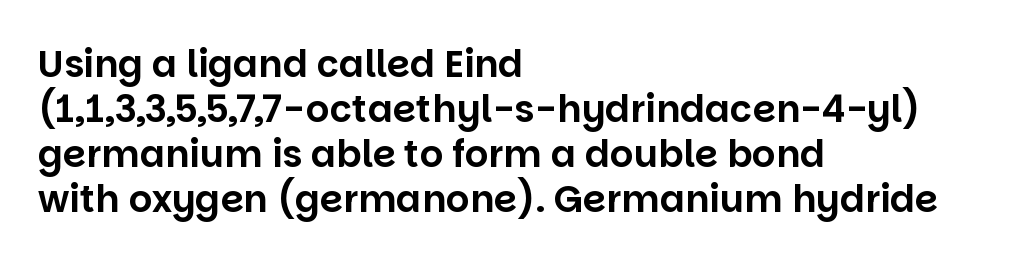
Q: Is the text italic (slanted)? A: No, it is upright.
Q: Is the typeface a serif or a sans-serif typeface? A: Sans-serif.
Q: Is the text underlined? A: No.
Q: How is the paragraph aligned? A: Left-aligned.
Q: Is the spacing between letters normal or unusually wide? A: Normal.
Q: Width (condensed, normal, or wide)? A: Normal.
Q: Stroke contrast? A: Low.
Q: x-height? A: Large.
Q: Monospaced? A: No.
